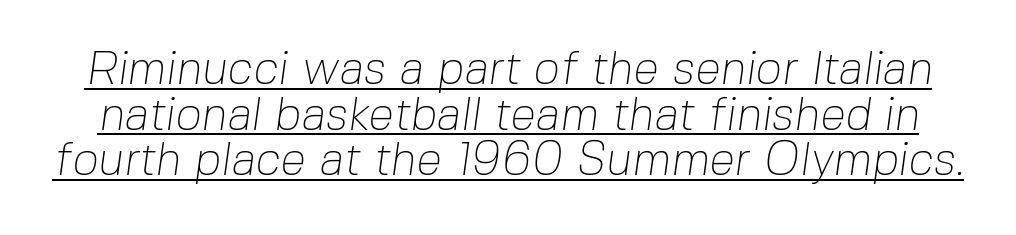
Vertically, the passage feels compressed, each row crowding the next. You could call the tracking neutral — neither tight nor loose. The rendering uses natural spacing where letterforms have individual widths. Heft: none added — not bold. Compared with undecorated copy, this sample adds a rule below the words.
